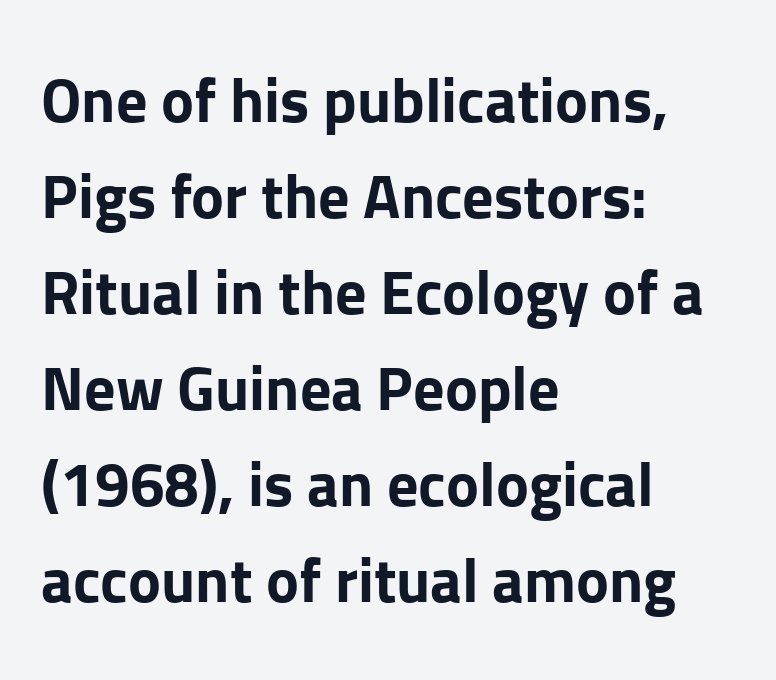
The type sits square on the baseline with zero lean. This rendering employs a face without finishing strokes, i.e., a sans-serif. The characters look thick and weighty, a clear bold. The lines are quadded left. You could not count columns in this text — the font is proportionally spaced. Is the letter spacing exaggerated? No — it looks like the ordinary default.
